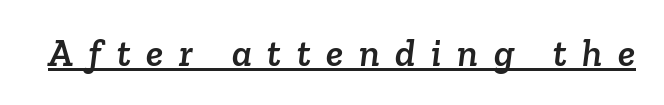
Q: Is the typeface a serif or a sans-serif typeface? A: Serif.
Q: Is the text underlined? A: Yes.
Q: Is the spacing between letters normal or unusually wide? A: Unusually wide.
Q: Width (condensed, normal, or wide)? A: Normal.
Q: Stroke contrast? A: Low.
Q: x-height? A: Medium.
Q: Monospaced? A: No.
